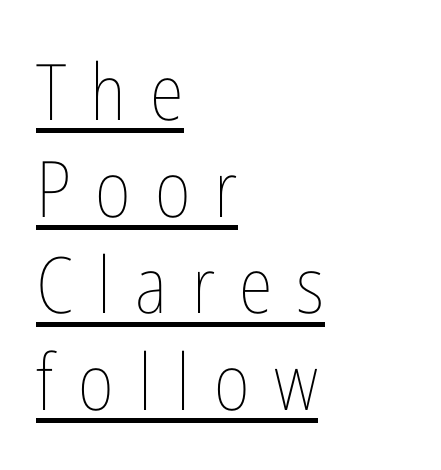
{"italic": "no", "bold": "no", "weight": "thin", "width": "condensed", "stroke_contrast": "low", "x_height": "medium", "monospaced": "no", "underline": "yes", "align": "left", "line_spacing_ratio": 1.24, "letter_spacing": "wide", "letter_spacing_em": 0.31, "glyph_px": 78}
